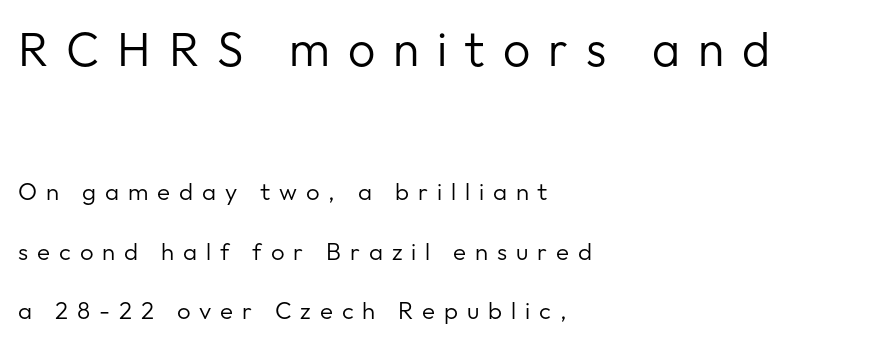
Q: Is the text bold? A: No.
Q: Is the text italic (slanted)? A: No, it is upright.
Q: Is the typeface a serif or a sans-serif typeface? A: Sans-serif.
Q: Is the text underlined? A: No.
Q: How is the paragraph aligned? A: Left-aligned.
Q: Is the spacing between letters normal or unusually wide? A: Unusually wide.
Q: Is the spacing between lines tight, normal or loose? A: Loose.
Q: Which block of text is set in a larger size, the first (top) or the second (bottom)? A: The first (top) one.
Q: Width (condensed, normal, or wide)? A: Normal.
Q: Stroke contrast? A: Low.
Q: x-height? A: Medium.
Q: Monospaced? A: No.
